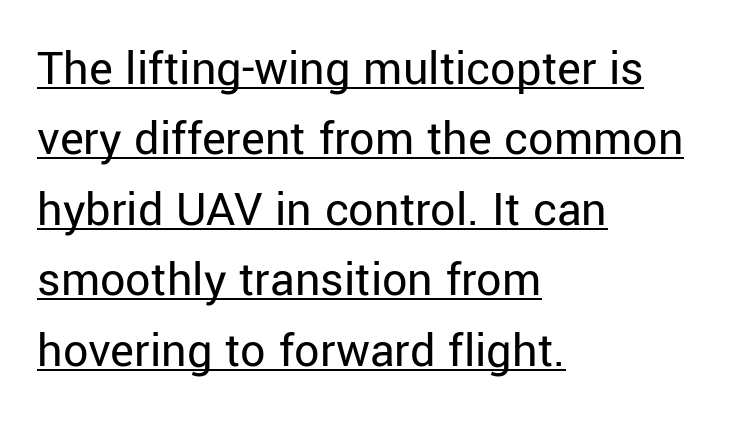
Q: Is the text bold? A: No.
Q: Is the text italic (slanted)? A: No, it is upright.
Q: Is the typeface a serif or a sans-serif typeface? A: Sans-serif.
Q: Is the text underlined? A: Yes.
Q: How is the paragraph aligned? A: Left-aligned.
Q: Is the spacing between letters normal or unusually wide? A: Normal.
Q: Is the spacing between lines tight, normal or loose? A: Normal.
Q: Width (condensed, normal, or wide)? A: Normal.
Q: Stroke contrast? A: Low.
Q: x-height? A: Medium.
Q: Monospaced? A: No.
